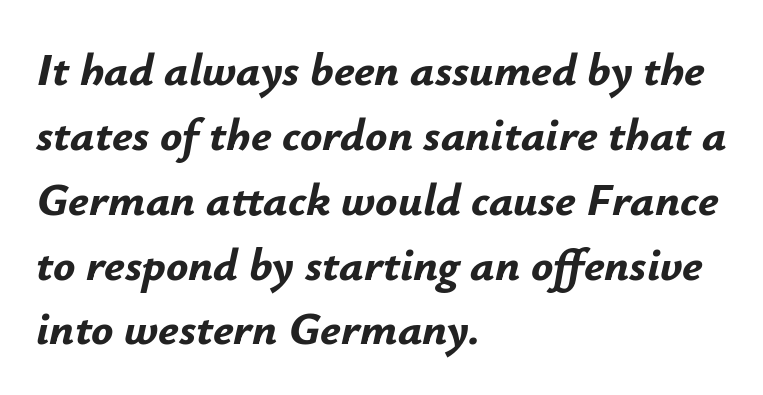
{"italic": "yes", "lean": "right", "slant_degrees": 12, "bold": "yes", "weight": "bold", "width": "normal", "stroke_contrast": "low", "x_height": "small", "monospaced": "no", "underline": "no", "align": "left", "line_spacing": "normal", "line_spacing_ratio": 1.41, "letter_spacing": "normal", "letter_spacing_em": 0.0, "glyph_px": 46}
